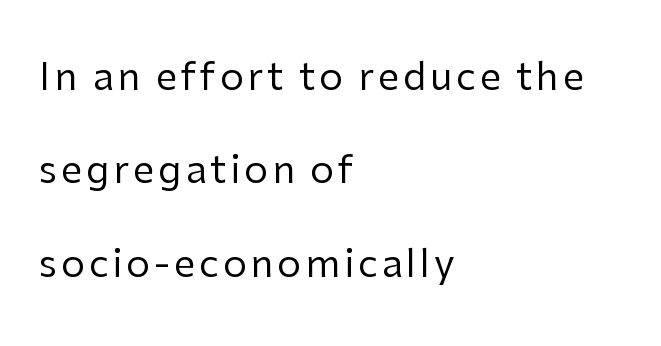
The image shows 38 px regular-weight sans-serif type, upright; set left-aligned, loose line spacing (2.46x), not underlined; low stroke contrast and a medium x-height.
